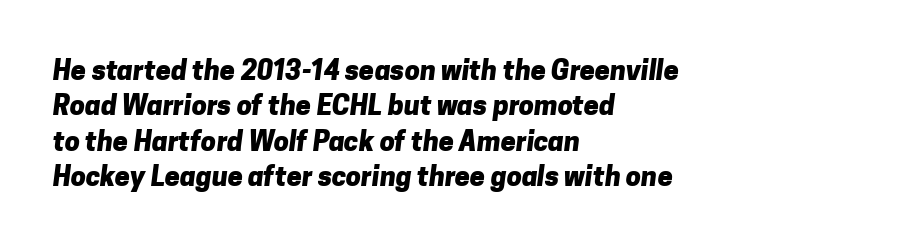
The image shows 27 px bold type; set left-aligned, normal line spacing (1.31x), normal letter spacing, not underlined.
